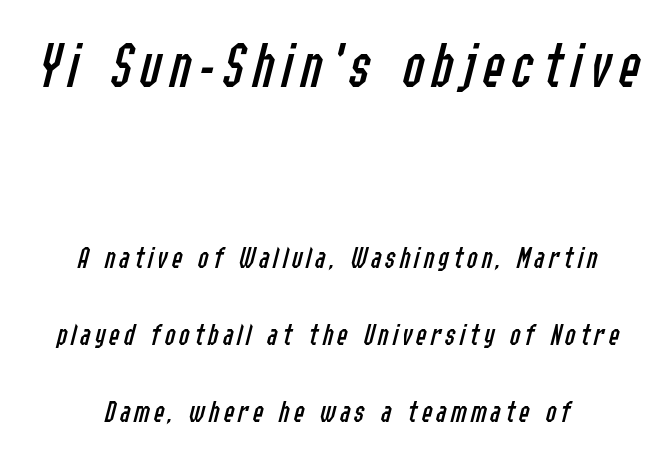
{"italic": "yes", "lean": "right", "slant_degrees": 14, "bold": "no", "weight": "regular", "width": "condensed", "stroke_contrast": "low", "x_height": "medium", "monospaced": "no", "underline": "no", "align": "center", "line_spacing": "loose", "line_spacing_ratio": 2.41, "larger_block": "first", "size_ratio": 2.03, "glyph_px": 65}
